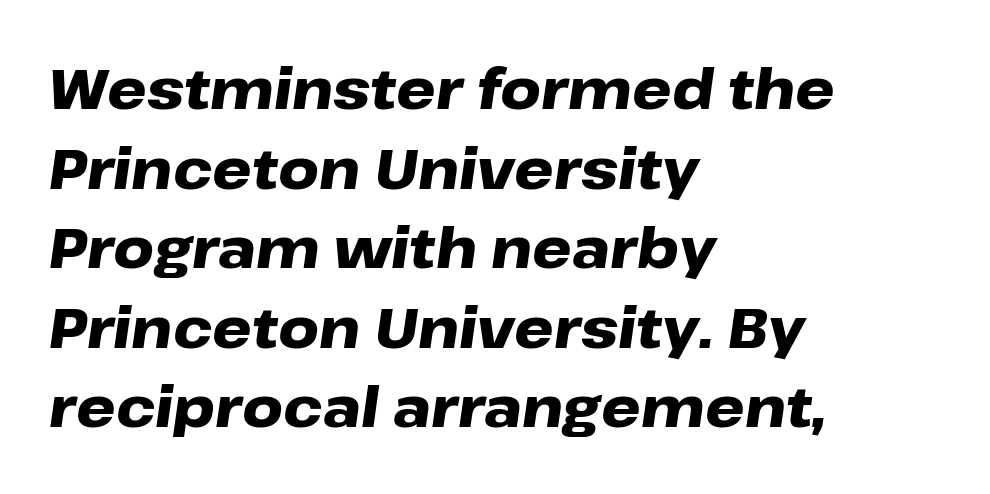
{"italic": "yes", "lean": "right", "slant_degrees": 8, "bold": "yes", "weight": "heavy", "width": "wide", "stroke_contrast": "low", "x_height": "medium", "monospaced": "no", "underline": "no", "align": "left", "line_spacing": "normal", "line_spacing_ratio": 1.42, "letter_spacing": "normal", "letter_spacing_em": 0.0, "glyph_px": 56}
